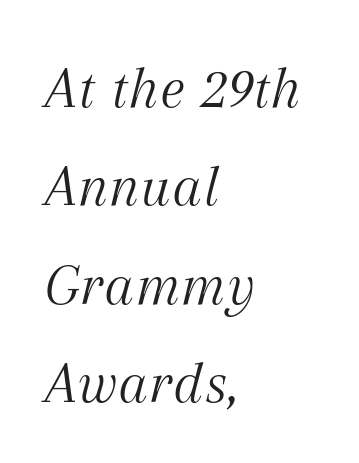
{"serif": "yes", "italic": "yes", "lean": "right", "slant_degrees": 12, "bold": "no", "weight": "light", "width": "normal", "stroke_contrast": "medium", "x_height": "medium", "monospaced": "no", "underline": "no", "align": "left", "line_spacing": "normal", "line_spacing_ratio": 1.64, "letter_spacing": "normal", "letter_spacing_em": 0.0, "glyph_px": 60}
